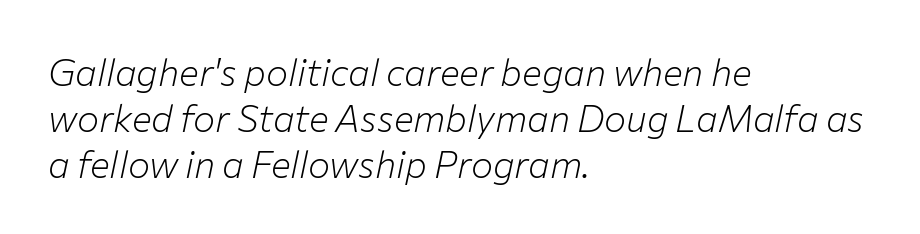
The image shows 37 px light type, italic (leaning right); set left-aligned, line spacing 1.24x, normal letter spacing, not underlined; low stroke contrast and a medium x-height.
